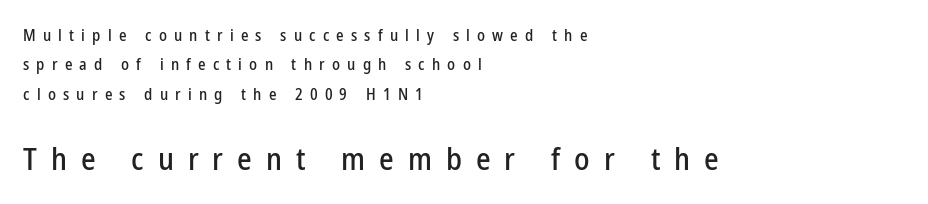
Typographically, this falls in the sans-serif category. A typesetter would call this proportional, since set widths differ per character. The paragraph shown leans on its left margin. Two sizes are in play, and the larger belongs to the second block. A typesetter would mark this as roman, not italic.
